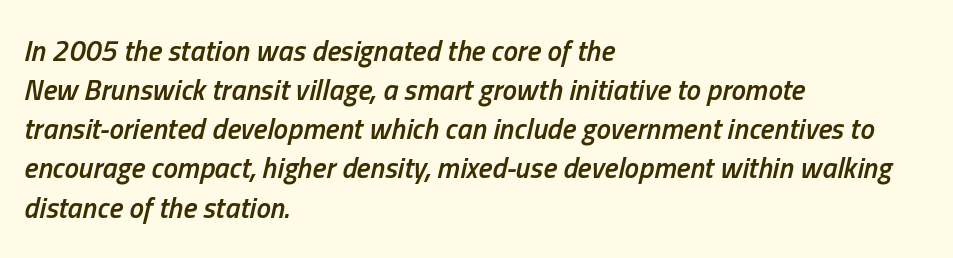
Glance below the letters and you will spot only blank space. This sample has the flowing, uneven cadence of proportional lettering. Compared with ordinary roman type, these characters are visibly tilted. What's the leading like? Ordinary, nothing unusual.
